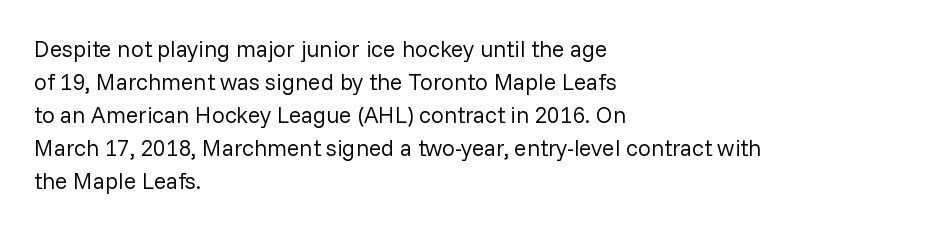
Honestly, the row spacing looks completely unremarkable. Caption: face not bold, strokes unweighted. Posture: vertical. This rendering features lettering with no underline. The setting favours the left margin, as ordinary paragraphs usually do.
